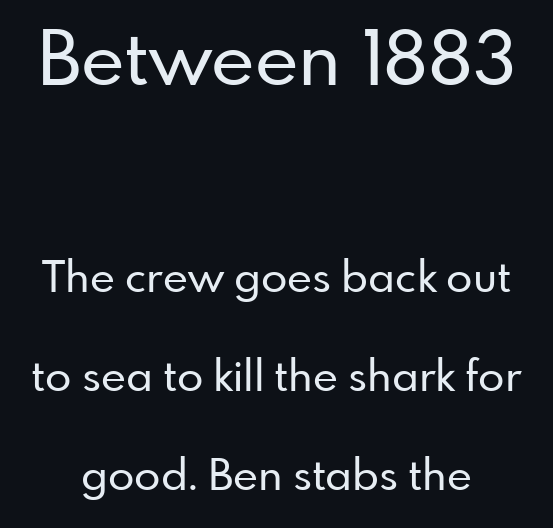
The image shows 75 px sans-serif type, upright; set loose line spacing (2.3x), normal letter spacing, not underlined; the first (top) block is 1.74x larger; low stroke contrast and a small x-height.
